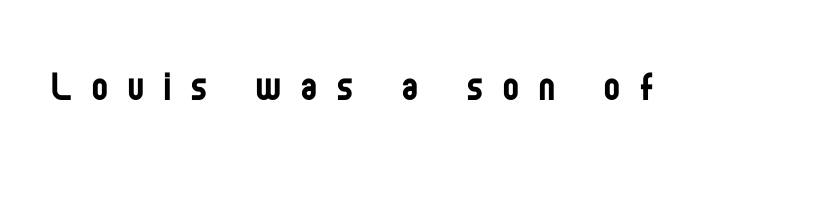
{"serif": "no", "italic": "no", "bold": "no", "weight": "regular", "width": "condensed", "stroke_contrast": "low", "x_height": "large", "monospaced": "no", "underline": "no", "letter_spacing": "wide", "letter_spacing_em": 0.43, "glyph_px": 47}
